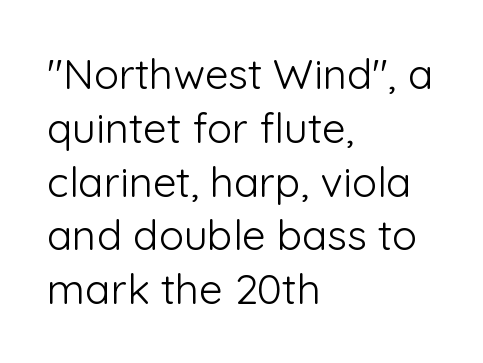
Q: Is the text bold? A: No.
Q: Is the text italic (slanted)? A: No, it is upright.
Q: Is the typeface a serif or a sans-serif typeface? A: Sans-serif.
Q: Is the text underlined? A: No.
Q: How is the paragraph aligned? A: Left-aligned.
Q: Is the spacing between letters normal or unusually wide? A: Normal.
Q: Is the spacing between lines tight, normal or loose? A: Normal.
Q: Width (condensed, normal, or wide)? A: Normal.
Q: Stroke contrast? A: Low.
Q: x-height? A: Medium.
Q: Monospaced? A: No.
